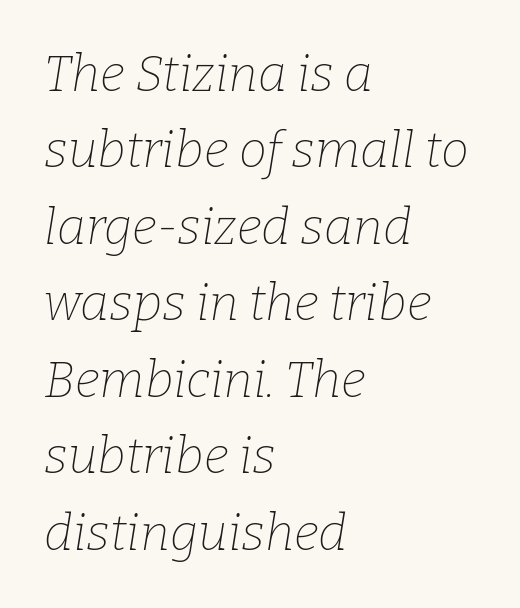
The specimen reads as italic at a glance. Normally led — the rows are evenly, conventionally spaced. The face used here is seriffed, in the tradition of book romans. The string is rendered with underlining switched off. Horizontally, the lines are justified to the leading edge only.
